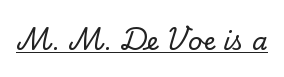
The image shows 25 px text type; set normal letter spacing, underlined.
